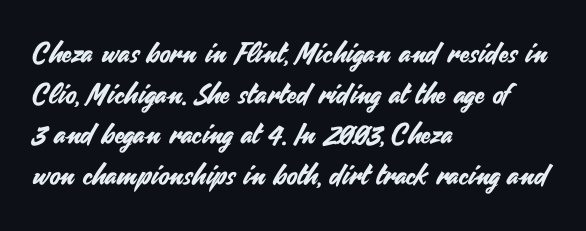
{"serif": "no", "width": "normal", "stroke_contrast": "medium", "x_height": "small", "monospaced": "no", "underline": "no", "align": "left", "line_spacing": "normal", "line_spacing_ratio": 1.45, "letter_spacing": "normal", "letter_spacing_em": 0.0, "glyph_px": 28}
